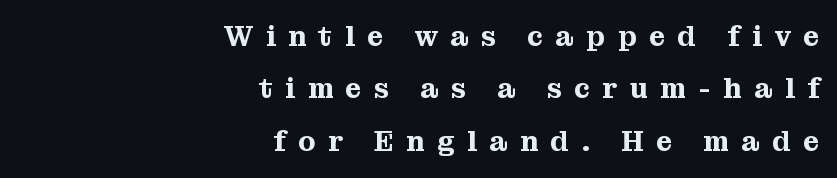
The image shows 28 px serif type, upright; set right-aligned, line spacing 1.87x, unusually wide letter spacing (+0.45 em), not underlined; medium stroke contrast and a medium x-height.
